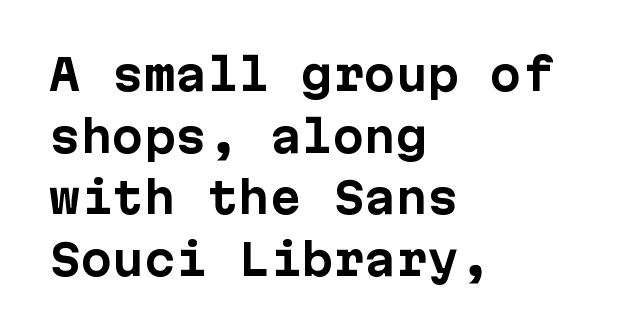
{"serif": "no", "italic": "no", "bold": "yes", "weight": "bold", "width": "normal", "stroke_contrast": "low", "x_height": "medium", "underline": "no", "align": "left", "line_spacing": "normal", "line_spacing_ratio": 1.47, "letter_spacing": "normal", "letter_spacing_em": 0.0, "glyph_px": 42}
